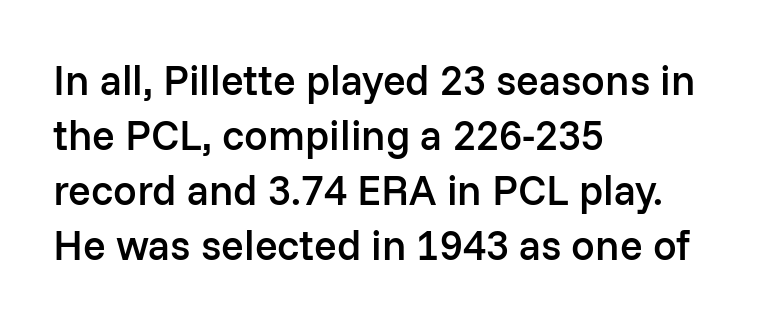
Style check: upright. Here the designer chose a conventional face with non-uniform glyph widths. Glyph-to-glyph distance matches everyday printed text. The passage is arranged the way most books set body copy — flush left.
